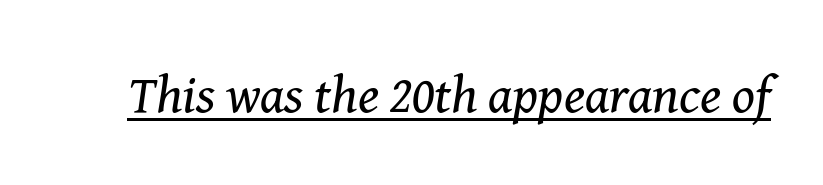
{"serif": "yes", "italic": "yes", "lean": "right", "slant_degrees": 8, "bold": "no", "weight": "regular", "width": "normal", "stroke_contrast": "medium", "x_height": "medium", "monospaced": "no", "underline": "yes", "letter_spacing": "normal", "letter_spacing_em": 0.0, "glyph_px": 53}
